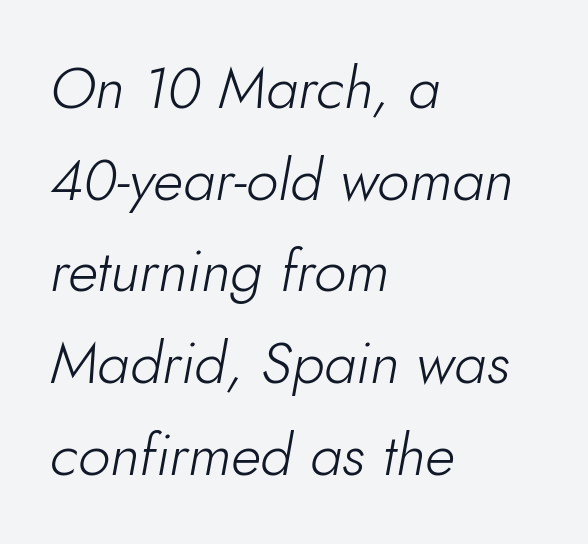
The image shows 58 px light type, italic (leaning right); set left-aligned, normal line spacing (1.58x), normal letter spacing, not underlined; low stroke contrast and a small x-height.
